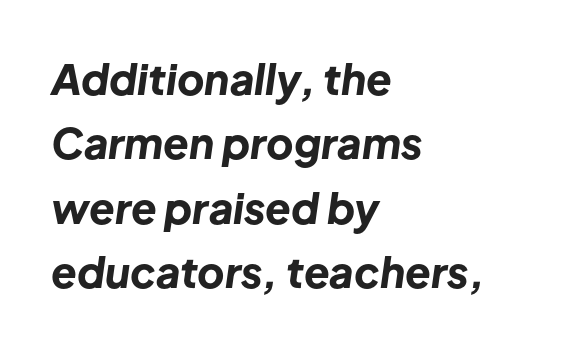
{"italic": "yes", "lean": "right", "slant_degrees": 8, "bold": "yes", "weight": "bold", "width": "normal", "stroke_contrast": "low", "x_height": "medium", "monospaced": "no", "underline": "no", "align": "left", "line_spacing": "normal", "line_spacing_ratio": 1.53, "letter_spacing": "normal", "letter_spacing_em": 0.0, "glyph_px": 42}
